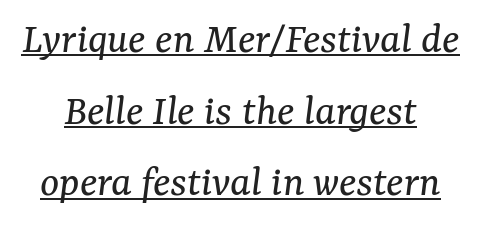
Heaviness? Minimal to ordinary, like unemphasized prose. Is the type slanted? Yes — the strokes lean at a clear angle. The face used here is proportionally spaced, like ordinary book or web type. Horizontal bands of white between lines are of average thickness. In terms of letterspacing, this is plain default setting. Note: serifs present on the glyphs.
